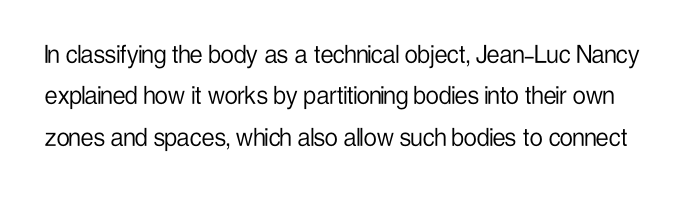
{"serif": "no", "italic": "no", "bold": "no", "weight": "light", "width": "condensed", "stroke_contrast": "low", "x_height": "medium", "monospaced": "no", "underline": "no", "line_spacing": "normal", "line_spacing_ratio": 1.43, "letter_spacing": "normal", "letter_spacing_em": 0.0, "glyph_px": 29}
